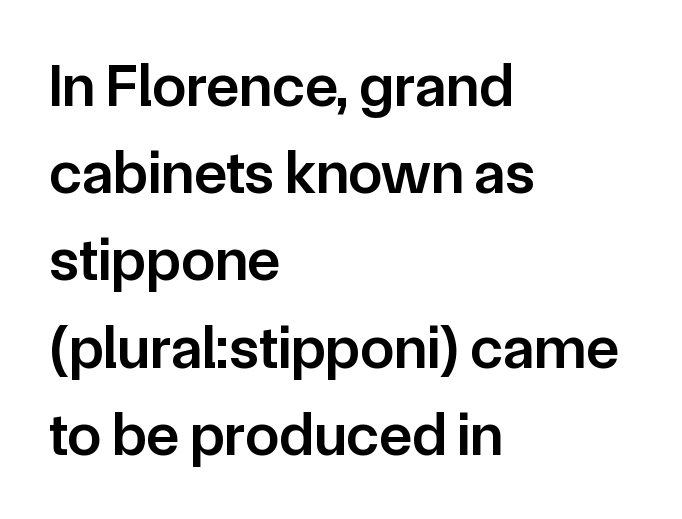
The image shows 61 px semibold sans-serif type, upright; set left-aligned, normal line spacing (1.43x), normal letter spacing, not underlined; low stroke contrast and a medium x-height.
